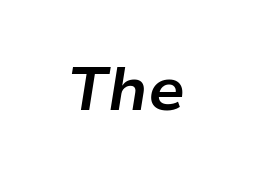
{"italic": "yes", "lean": "right", "slant_degrees": 9, "bold": "yes", "weight": "bold", "width": "normal", "stroke_contrast": "low", "x_height": "medium", "monospaced": "no", "underline": "no", "letter_spacing": "normal", "letter_spacing_em": 0.0, "glyph_px": 61}
